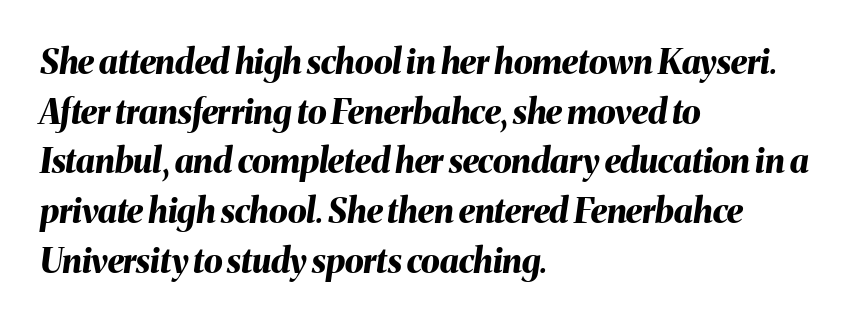
{"italic": "yes", "lean": "right", "slant_degrees": 8, "bold": "yes", "weight": "bold", "width": "normal", "stroke_contrast": "medium", "x_height": "medium", "monospaced": "no", "underline": "no", "align": "left", "line_spacing": "normal", "line_spacing_ratio": 1.46, "letter_spacing": "normal", "letter_spacing_em": 0.0, "glyph_px": 34}
